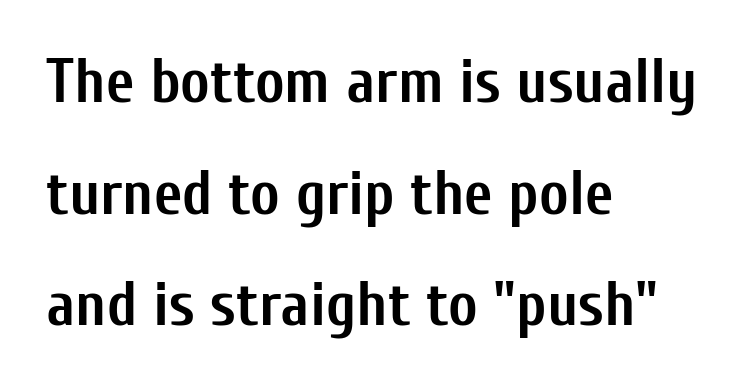
The image shows 62 px semibold, condensed sans-serif type, upright; set left-aligned, line spacing 1.8x, normal letter spacing, not underlined; low stroke contrast and a medium x-height.
